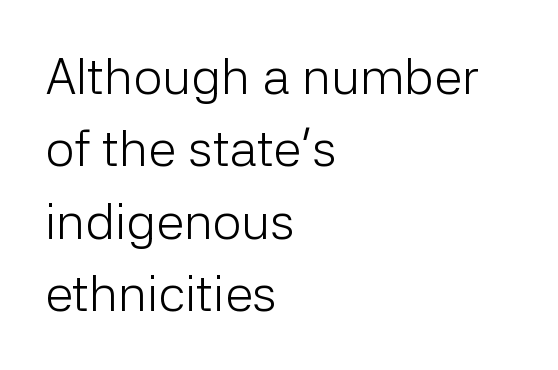
Does the leading feel generous? No, just average. The characters display no serif detailing; their extremities are plain. Do the letters lean? They stand straight. Type without underlining. Inter-character spacing is left at the font's built-in metrics.
